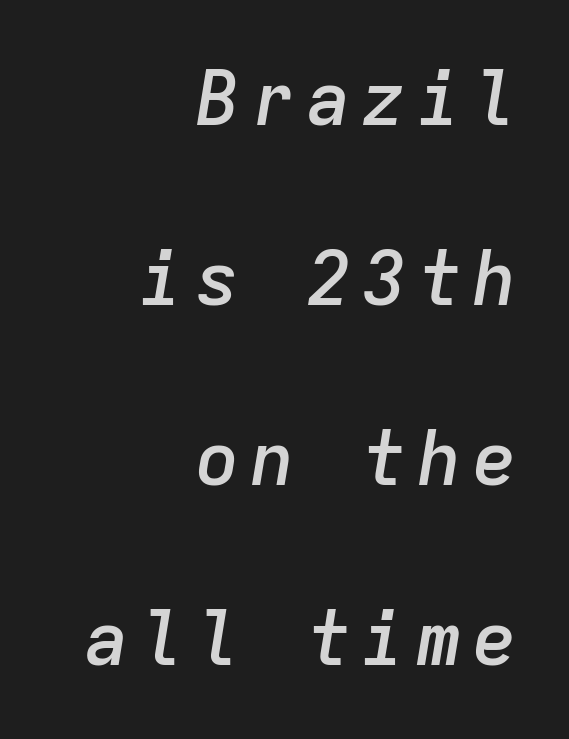
This rendering uses right alignment, leaving the left contour irregular. Loosely led — the rows are spread out. Would a proofreader flag this as italicized? Yes. Think of a typewriter: that constant character pitch is what you see here. The space directly below the letters is spotless.
